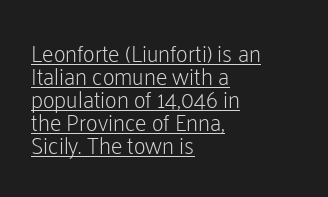
{"italic": "no", "bold": "no", "underline": "yes", "align": "left", "line_spacing": "tight", "line_spacing_ratio": 1.0, "letter_spacing": "normal", "letter_spacing_em": 0.0, "glyph_px": 23}
